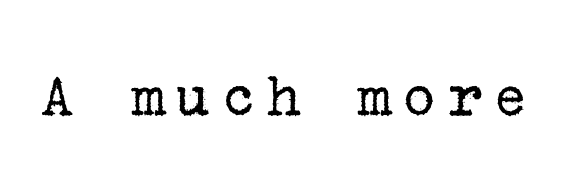
{"serif": "yes", "italic": "no", "bold": "no", "weight": "regular", "width": "normal", "stroke_contrast": "low", "x_height": "medium", "underline": "no", "glyph_px": 65}
